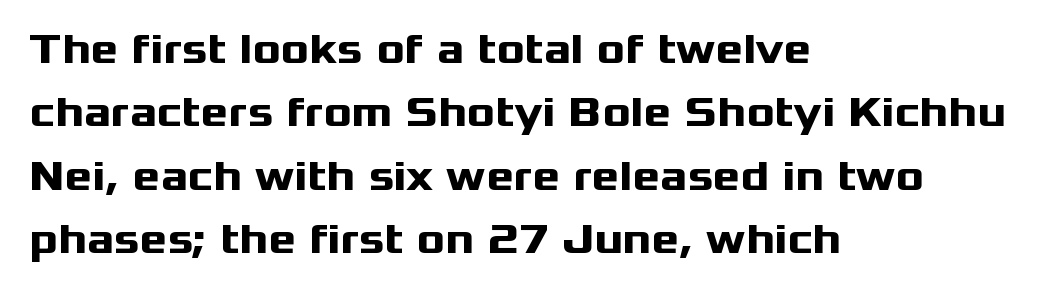
{"serif": "no", "italic": "no", "bold": "yes", "weight": "heavy", "width": "wide", "stroke_contrast": "medium", "x_height": "medium", "monospaced": "no", "underline": "no", "align": "left", "line_spacing": "normal", "line_spacing_ratio": 1.51, "letter_spacing": "normal", "letter_spacing_em": 0.0, "glyph_px": 42}
